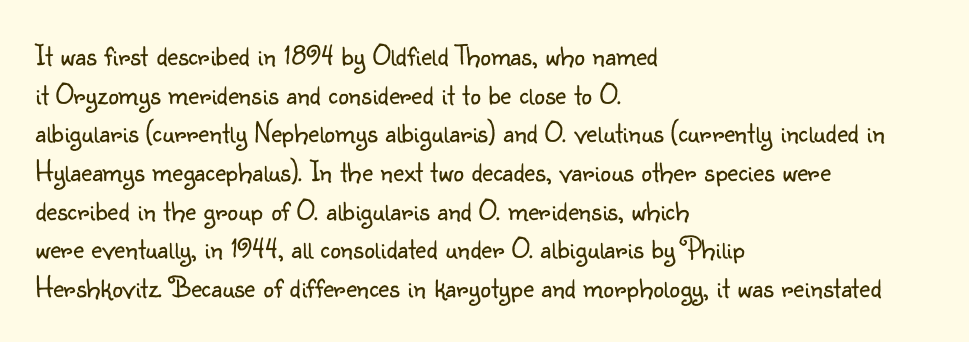
Q: Is the text bold? A: No.
Q: Is the text italic (slanted)? A: No, it is upright.
Q: Is the typeface a serif or a sans-serif typeface? A: Sans-serif.
Q: Is the text underlined? A: No.
Q: How is the paragraph aligned? A: Left-aligned.
Q: Is the spacing between letters normal or unusually wide? A: Normal.
Q: Is the spacing between lines tight, normal or loose? A: Normal.
Q: Width (condensed, normal, or wide)? A: Normal.
Q: Stroke contrast? A: Low.
Q: x-height? A: Small.
Q: Monospaced? A: No.
